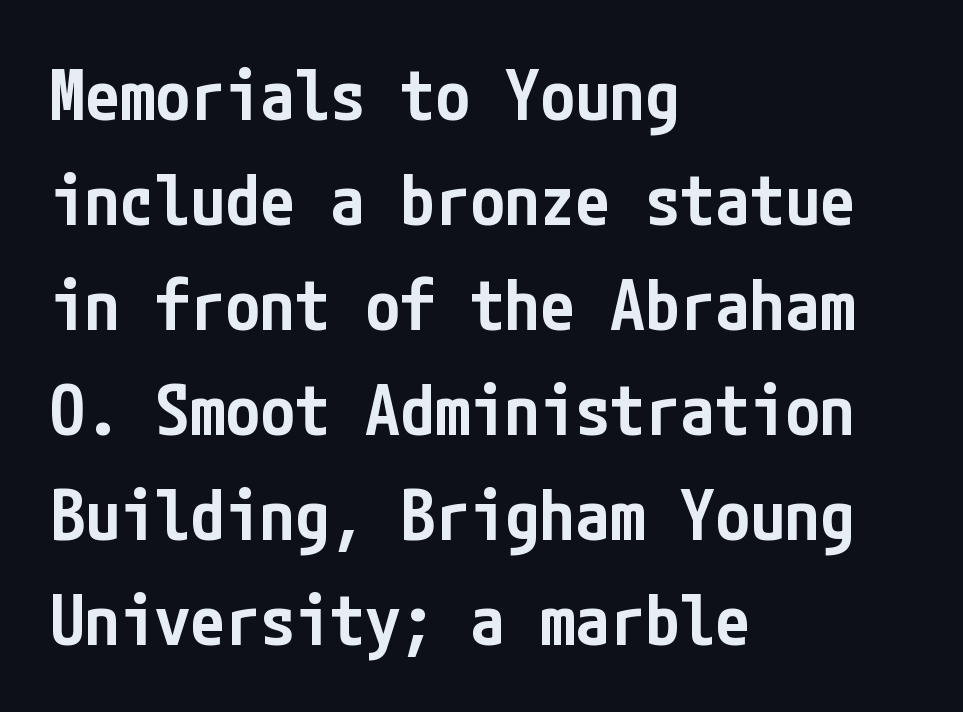
The image shows 70 px semibold, condensed sans-serif type, upright; set left-aligned, normal line spacing (1.5x), normal letter spacing, not underlined; low stroke contrast and a medium x-height.
